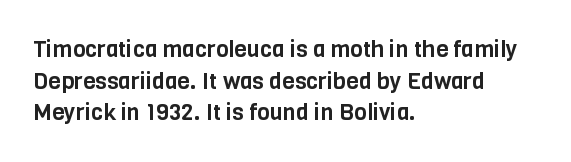
The tracking reads as untouched default to a designer's eye. These lines were composed using upright roman letters. A clean baseline with only descenders dipping below it. The designer left line spacing at the default. The lines are quadded left.
